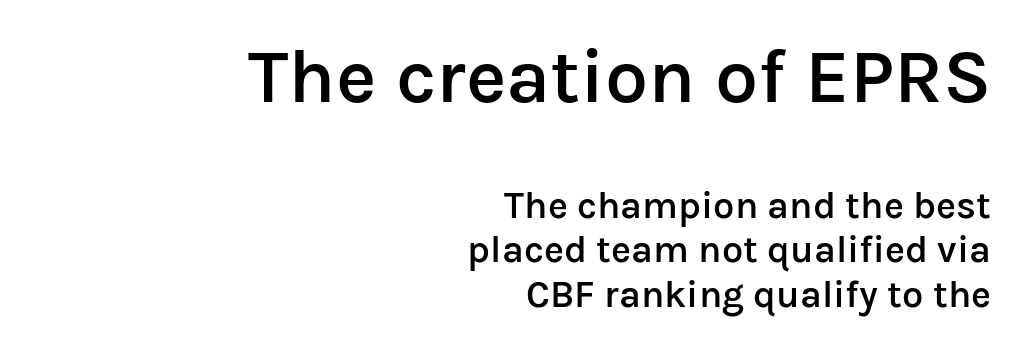
The image shows 77 px semibold sans-serif type, upright; set right-aligned, line spacing 1.17x, normal letter spacing, not underlined; the first (top) block is 2.03x larger; low stroke contrast and a medium x-height.
